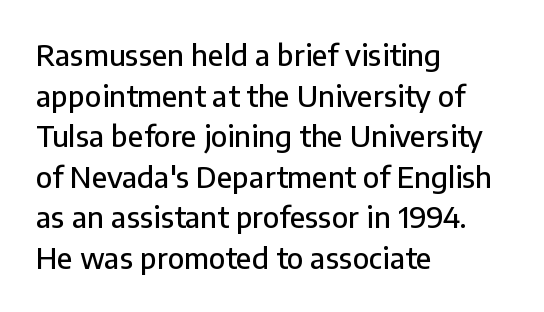
Casual observation: everything's shoved over to the left. Short note: letters normally spaced. Rule under the text: the space is simply empty. Reading down the column, the eye jumps a familiar distance to each next line. Note the varied advance widths — an 'i' is clearly narrower than an 'm'. This sample uses an upright cut, with every glyph sitting square on the baseline.
